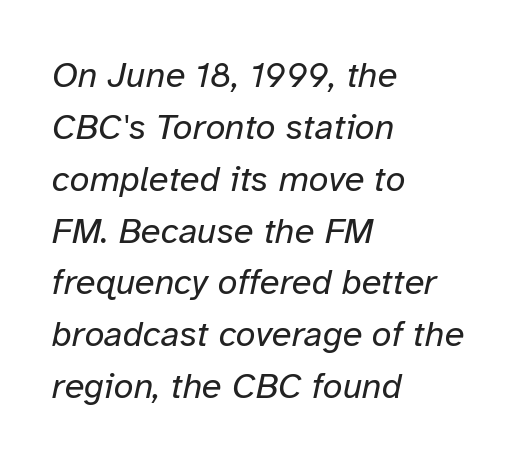
The passage shown is not underscored anywhere. Left-aligned paragraph, ragged on the right. Rows of type keep a routine distance in the vertical direction. What stands out about the letter spacing? Nothing — it is the standard amount. The passage shown is not bold in any degree. The lettering tilts uniformly, giving the passage an italic look.
